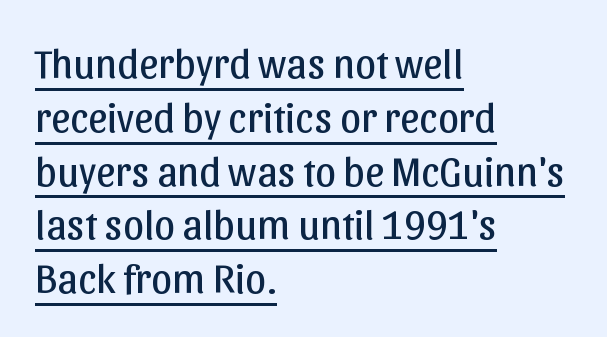
Q: Is the text bold? A: No.
Q: Is the text italic (slanted)? A: No, it is upright.
Q: Is the typeface a serif or a sans-serif typeface? A: Sans-serif.
Q: Is the text underlined? A: Yes.
Q: How is the paragraph aligned? A: Left-aligned.
Q: Is the spacing between letters normal or unusually wide? A: Normal.
Q: Is the spacing between lines tight, normal or loose? A: Normal.
Q: Width (condensed, normal, or wide)? A: Normal.
Q: Stroke contrast? A: Low.
Q: x-height? A: Medium.
Q: Monospaced? A: No.
